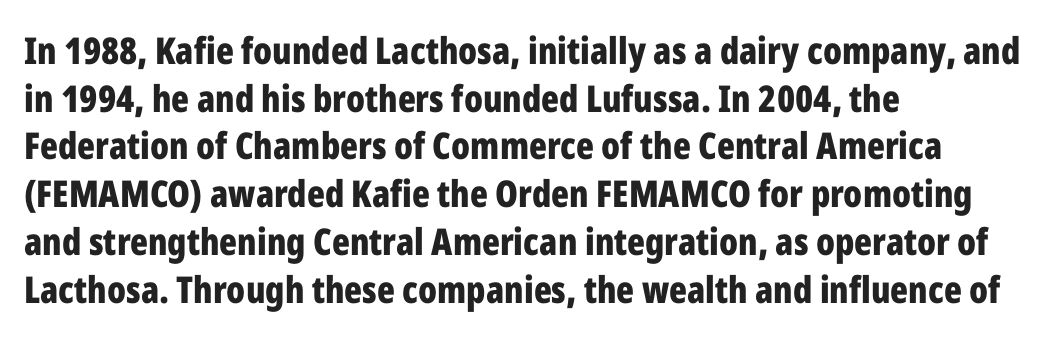
The image shows 37 px bold, condensed sans-serif type, upright; set left-aligned, normal line spacing (1.29x), normal letter spacing, not underlined; low stroke contrast and a medium x-height.
